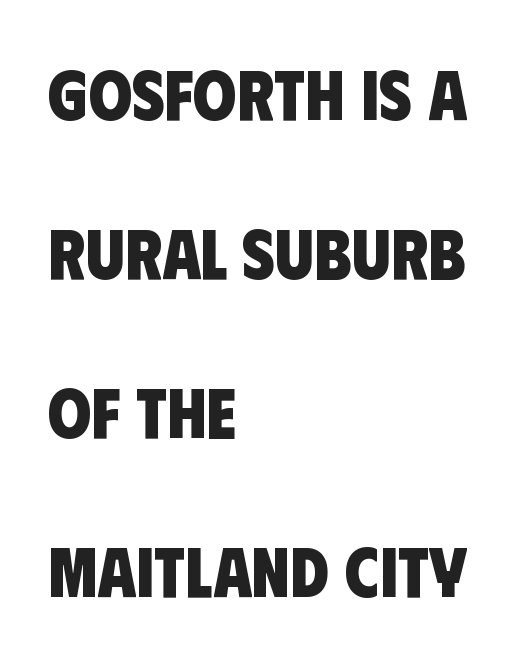
{"serif": "no", "bold": "yes", "weight": "heavy", "width": "condensed", "stroke_contrast": "low", "x_height": "large", "monospaced": "no", "underline": "no", "align": "left", "line_spacing": "loose", "line_spacing_ratio": 2.27, "letter_spacing": "normal", "letter_spacing_em": 0.0, "glyph_px": 70}
